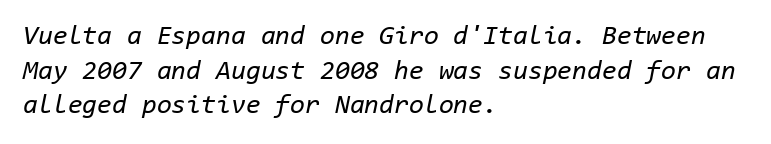
Q: Is the text bold? A: No.
Q: Is the text italic (slanted)? A: Yes, it leans right by about 11 degrees.
Q: Is the text underlined? A: No.
Q: How is the paragraph aligned? A: Left-aligned.
Q: Is the spacing between letters normal or unusually wide? A: Normal.
Q: Is the spacing between lines tight, normal or loose? A: Normal.
